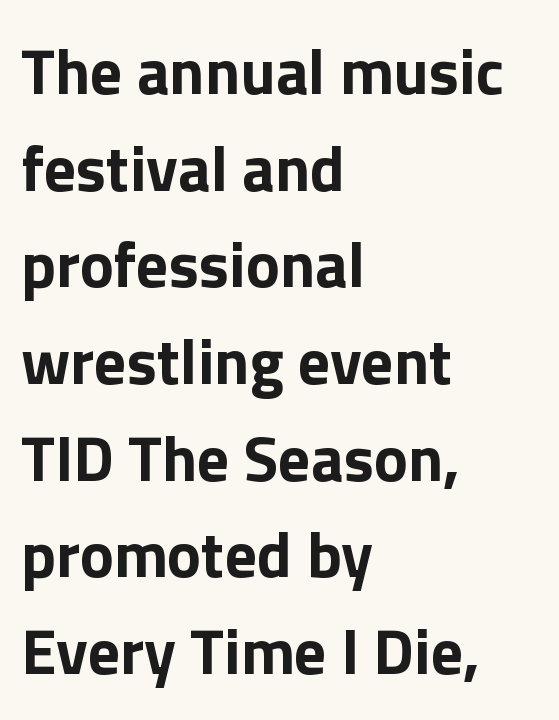
{"serif": "no", "italic": "no", "bold": "yes", "weight": "bold", "width": "normal", "stroke_contrast": "low", "x_height": "medium", "monospaced": "no", "underline": "no", "align": "left", "line_spacing": "normal", "line_spacing_ratio": 1.51, "letter_spacing": "normal", "letter_spacing_em": 0.0, "glyph_px": 64}
